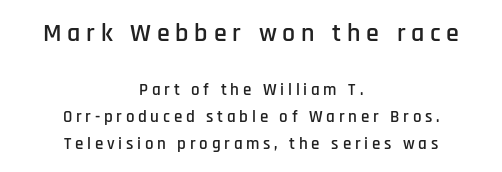
Q: Is the text italic (slanted)? A: No, it is upright.
Q: Is the text underlined? A: No.
Q: How is the paragraph aligned? A: Centered.
Q: Is the spacing between letters normal or unusually wide? A: Unusually wide.
Q: Is the spacing between lines tight, normal or loose? A: Normal.
Q: Which block of text is set in a larger size, the first (top) or the second (bottom)? A: The first (top) one.
